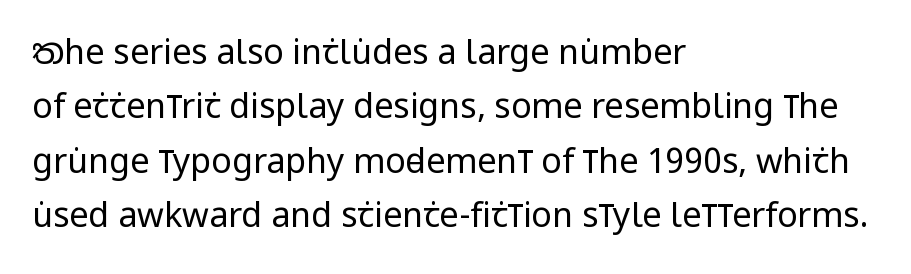
Q: Is the text bold? A: No.
Q: Is the text italic (slanted)? A: No, it is upright.
Q: Is the typeface a serif or a sans-serif typeface? A: Sans-serif.
Q: Is the text underlined? A: No.
Q: How is the paragraph aligned? A: Left-aligned.
Q: Is the spacing between letters normal or unusually wide? A: Normal.
Q: Is the spacing between lines tight, normal or loose? A: Normal.
Q: Width (condensed, normal, or wide)? A: Condensed.
Q: Stroke contrast? A: Low.
Q: x-height? A: Large.
Q: Monospaced? A: No.
